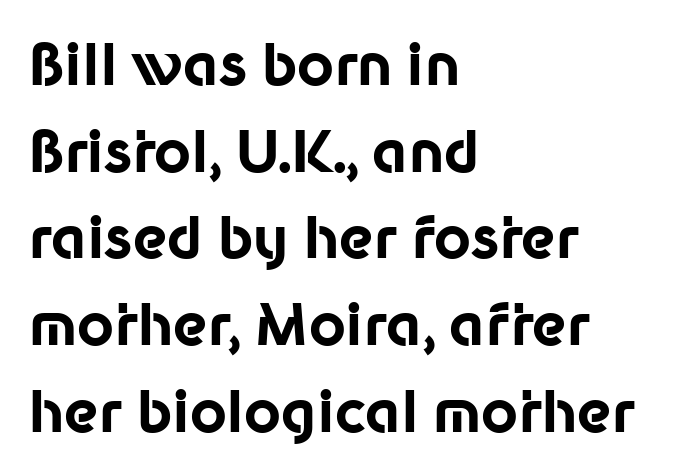
{"serif": "no", "italic": "no", "bold": "yes", "weight": "bold", "width": "normal", "stroke_contrast": "low", "x_height": "medium", "monospaced": "no", "underline": "no", "align": "left", "line_spacing": "normal", "line_spacing_ratio": 1.52, "letter_spacing": "normal", "letter_spacing_em": 0.0, "glyph_px": 57}
